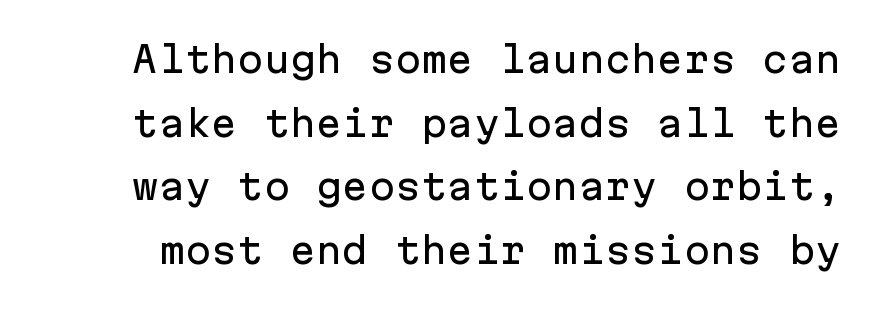
Q: Is the text italic (slanted)? A: No, it is upright.
Q: Is the typeface a serif or a sans-serif typeface? A: Sans-serif.
Q: Is the text underlined? A: No.
Q: Is the spacing between letters normal or unusually wide? A: Normal.
Q: Width (condensed, normal, or wide)? A: Normal.
Q: Stroke contrast? A: Low.
Q: x-height? A: Medium.
Q: Monospaced? A: Yes.
